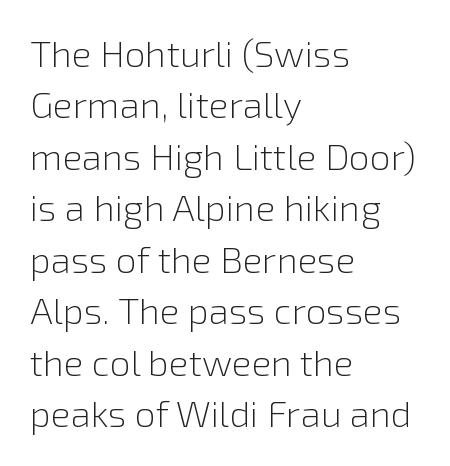
Q: Is the text bold? A: No.
Q: Is the text italic (slanted)? A: No, it is upright.
Q: Is the typeface a serif or a sans-serif typeface? A: Sans-serif.
Q: Is the text underlined? A: No.
Q: How is the paragraph aligned? A: Left-aligned.
Q: Is the spacing between letters normal or unusually wide? A: Normal.
Q: Is the spacing between lines tight, normal or loose? A: Normal.
Q: Width (condensed, normal, or wide)? A: Normal.
Q: Stroke contrast? A: Low.
Q: x-height? A: Medium.
Q: Monospaced? A: No.
